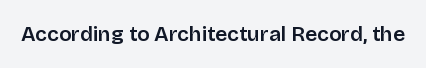
{"italic": "no", "underline": "no", "letter_spacing": "normal", "letter_spacing_em": 0.0, "glyph_px": 21}
